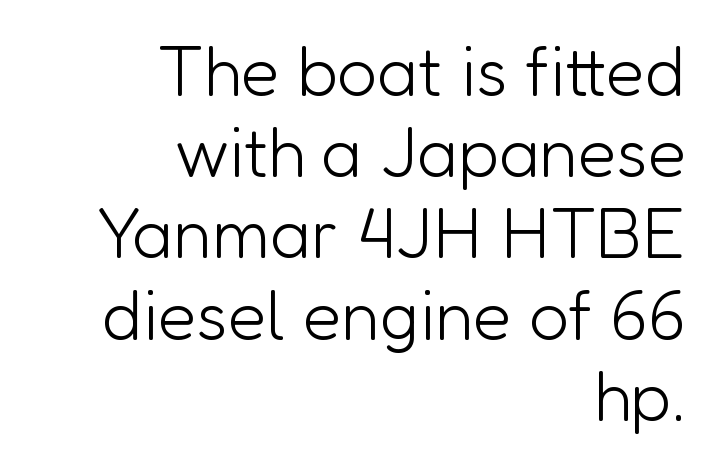
The lettering stays uniformly vertical, giving the passage a roman look. The rendering uses natural spacing where letterforms have individual widths. The paragraph has a hard right edge and a soft left edge. The line texture is even and compact thanks to regular tracking.
